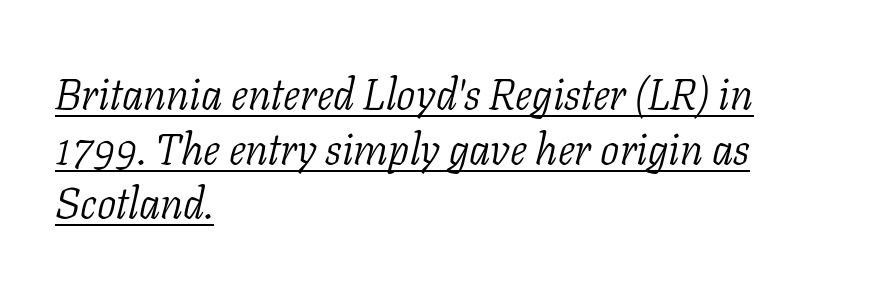
{"serif": "yes", "italic": "yes", "lean": "right", "slant_degrees": 11, "bold": "no", "weight": "light", "width": "normal", "stroke_contrast": "low", "x_height": "medium", "monospaced": "no", "underline": "yes", "align": "left", "line_spacing": "normal", "line_spacing_ratio": 1.27, "letter_spacing": "normal", "letter_spacing_em": 0.0, "glyph_px": 43}
